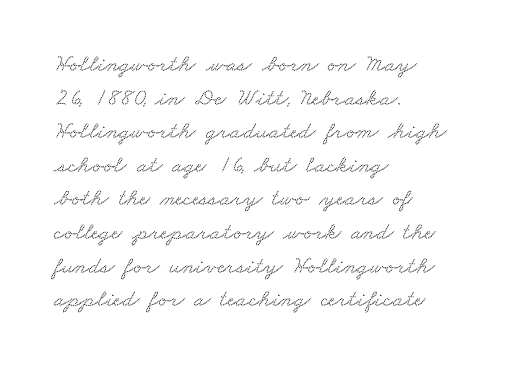
The image shows 24 px text type; set left-aligned, normal line spacing (1.4x), normal letter spacing, not underlined.
